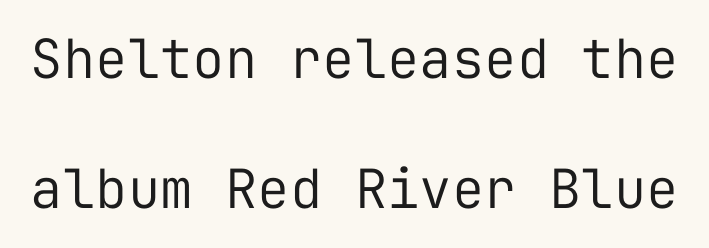
The image shows 54 px regular-weight sans-serif type, upright, monospaced; set loose line spacing (2.41x), normal letter spacing, not underlined; low stroke contrast and a medium x-height.
